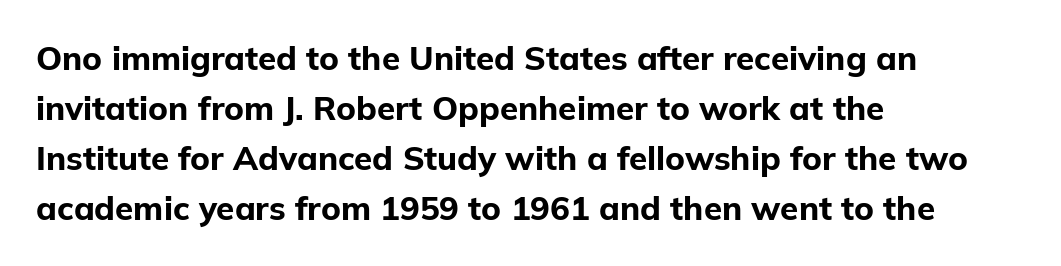
Any mark beneath the type? The region is blank. Posture: upright roman. Caption: standard tracking, unaltered. A typesetter would label this face a sans. Regular leading.
